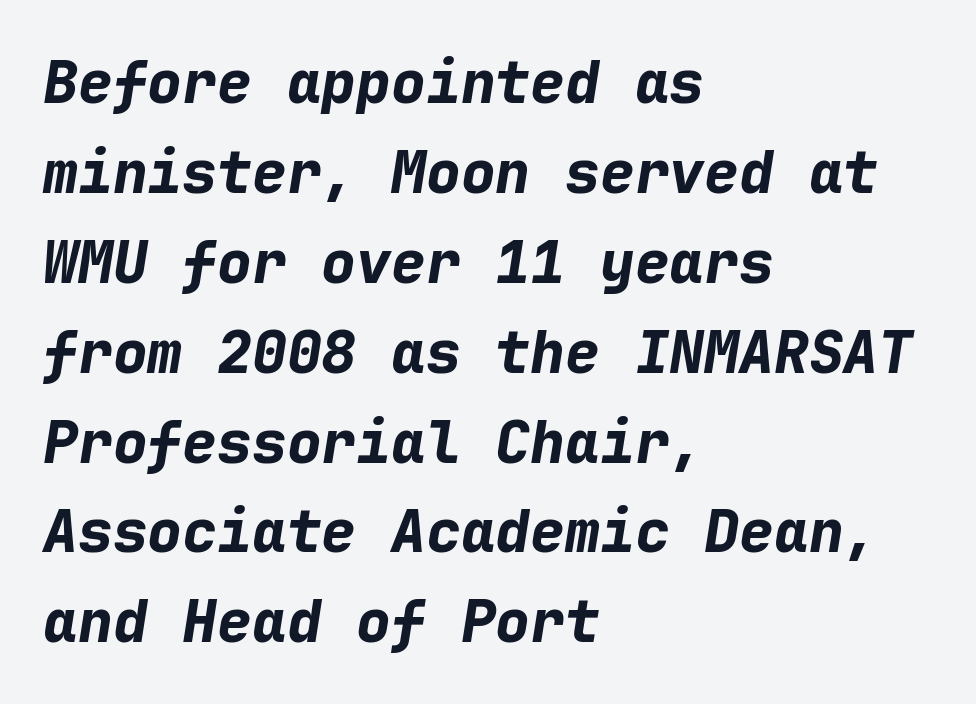
{"italic": "yes", "lean": "right", "slant_degrees": 9, "bold": "yes", "weight": "bold", "width": "normal", "stroke_contrast": "low", "x_height": "medium", "monospaced": "yes", "underline": "no", "align": "left", "line_spacing": "normal", "line_spacing_ratio": 1.55, "letter_spacing": "normal", "letter_spacing_em": 0.0, "glyph_px": 58}
